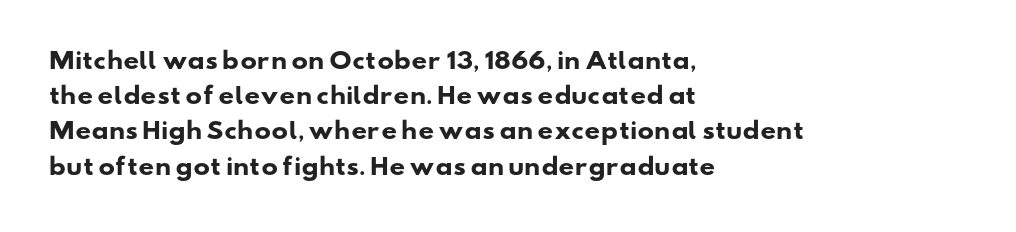
The image shows 22 px bold type; set left-aligned, normal line spacing (1.6x), normal letter spacing, not underlined.
